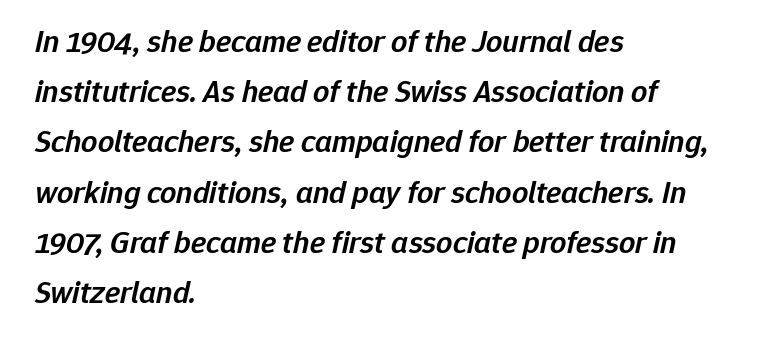
Q: Is the text bold? A: Semi-bold.
Q: Is the text italic (slanted)? A: Yes, it leans right by about 12 degrees.
Q: Is the text underlined? A: No.
Q: How is the paragraph aligned? A: Left-aligned.
Q: Is the spacing between letters normal or unusually wide? A: Normal.
Q: Is the spacing between lines tight, normal or loose? A: Normal.
Q: Width (condensed, normal, or wide)? A: Normal.
Q: Stroke contrast? A: Low.
Q: x-height? A: Medium.
Q: Monospaced? A: No.
